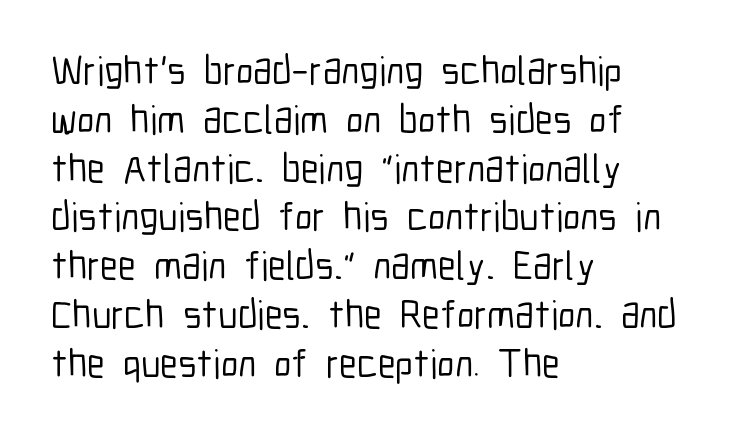
{"serif": "no", "italic": "no", "width": "condensed", "stroke_contrast": "low", "x_height": "medium", "monospaced": "no", "underline": "no", "align": "left", "line_spacing_ratio": 1.22, "letter_spacing": "normal", "letter_spacing_em": 0.0, "glyph_px": 40}
